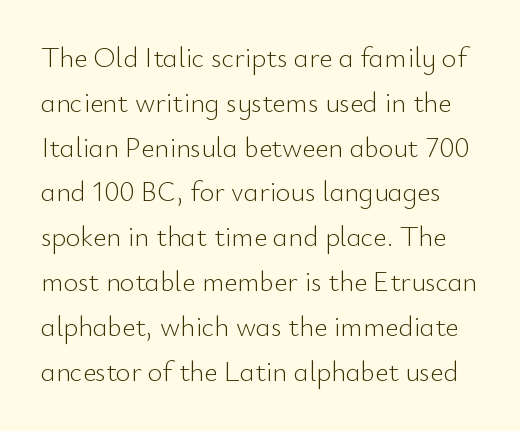
{"serif": "no", "italic": "no", "bold": "no", "weight": "light", "width": "normal", "stroke_contrast": "low", "x_height": "small", "monospaced": "no", "underline": "no", "line_spacing": "normal", "line_spacing_ratio": 1.6, "letter_spacing": "normal", "letter_spacing_em": 0.0, "glyph_px": 28}
